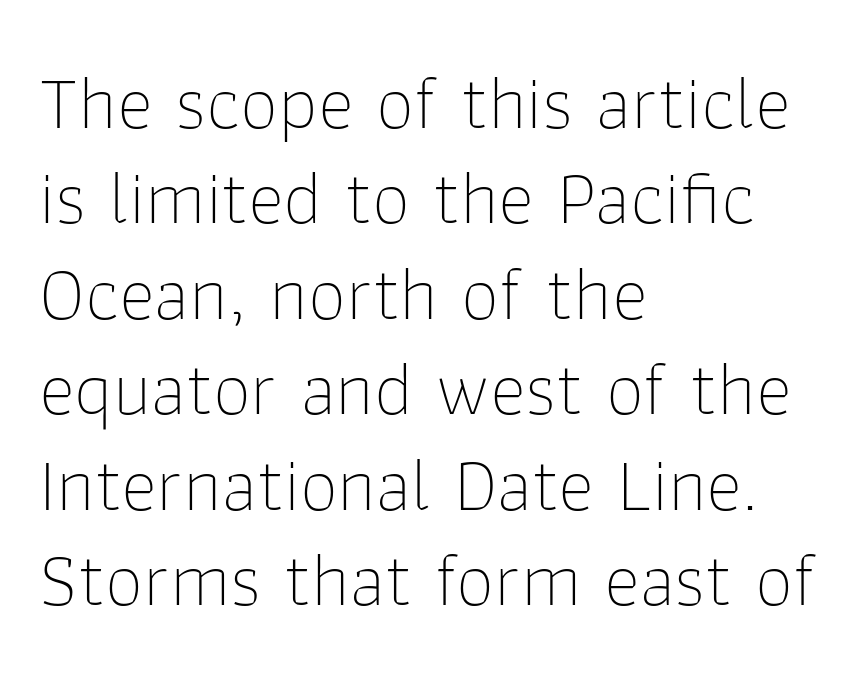
This sample uses a sans-serif face. A classic flush-left, rag-right setting is used for this passage. Anything drawn beneath the words? Only blank space. Posture: upright roman.
